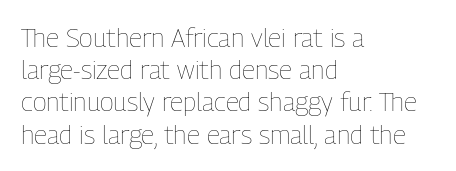
{"italic": "no", "bold": "no", "underline": "no", "align": "left", "line_spacing_ratio": 1.24, "letter_spacing": "normal", "letter_spacing_em": 0.0, "glyph_px": 26}
